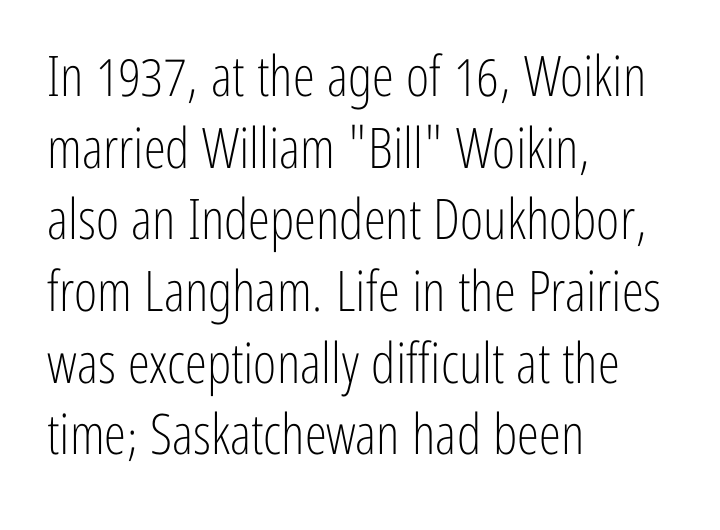
Q: Is the text bold? A: No.
Q: Is the text italic (slanted)? A: No, it is upright.
Q: Is the typeface a serif or a sans-serif typeface? A: Sans-serif.
Q: Is the text underlined? A: No.
Q: How is the paragraph aligned? A: Left-aligned.
Q: Is the spacing between letters normal or unusually wide? A: Normal.
Q: Is the spacing between lines tight, normal or loose? A: Normal.
Q: Width (condensed, normal, or wide)? A: Condensed.
Q: Stroke contrast? A: Low.
Q: x-height? A: Medium.
Q: Monospaced? A: No.
